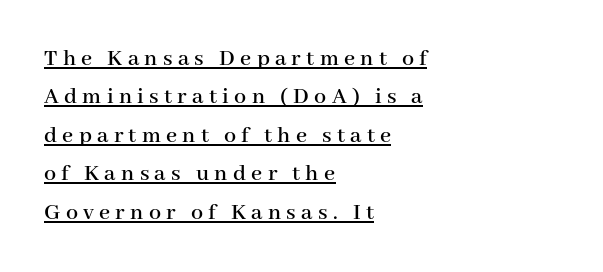
{"italic": "no", "underline": "yes", "align": "left", "line_spacing": "normal", "line_spacing_ratio": 1.6, "letter_spacing": "wide", "letter_spacing_em": 0.22, "glyph_px": 24}
